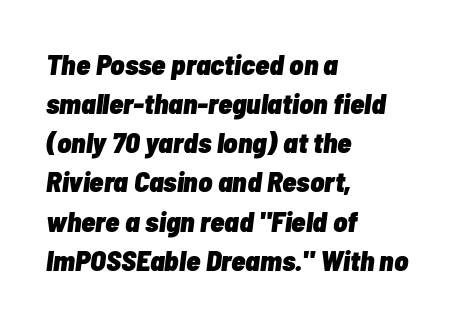
{"italic": "yes", "lean": "right", "slant_degrees": 7, "bold": "yes", "weight": "heavy", "width": "condensed", "stroke_contrast": "low", "x_height": "medium", "monospaced": "no", "underline": "no", "align": "left", "line_spacing": "normal", "line_spacing_ratio": 1.35, "letter_spacing": "normal", "letter_spacing_em": 0.0, "glyph_px": 29}
